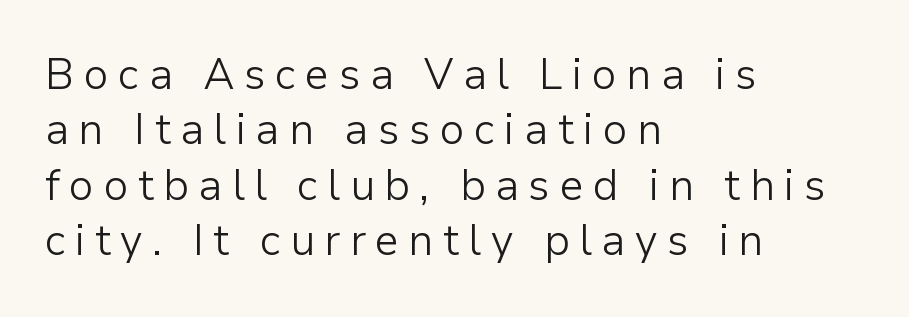
The image shows 43 px light sans-serif type, upright; set left-aligned, normal line spacing (1.29x), unusually wide letter spacing (+0.22 em), not underlined; low stroke contrast and a medium x-height.
